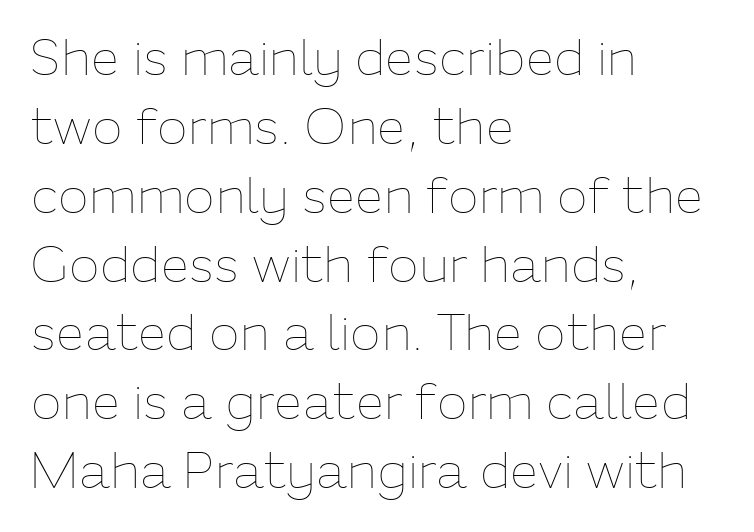
{"italic": "no", "bold": "no", "weight": "thin", "width": "normal", "stroke_contrast": "low", "x_height": "medium", "monospaced": "no", "underline": "no", "align": "left", "line_spacing": "normal", "line_spacing_ratio": 1.35, "letter_spacing": "normal", "letter_spacing_em": 0.0, "glyph_px": 51}
